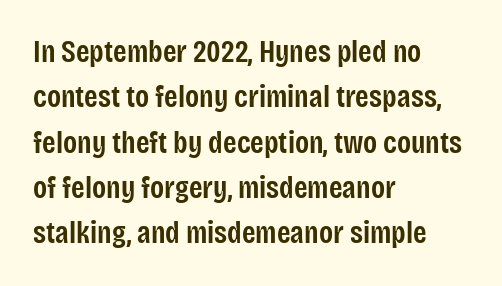
The image shows 31 px semibold, condensed sans-serif type, upright; set left-aligned, normal line spacing (1.46x), normal letter spacing, not underlined; low stroke contrast and a large x-height.
